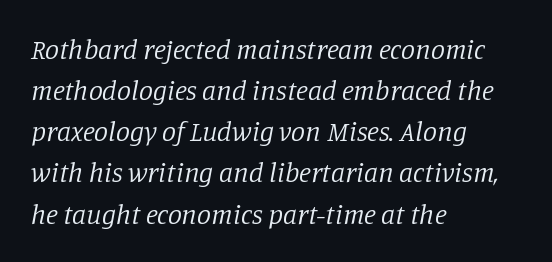
{"serif": "yes", "italic": "yes", "lean": "right", "slant_degrees": 11, "bold": "no", "weight": "regular", "width": "normal", "stroke_contrast": "low", "x_height": "large", "monospaced": "no", "underline": "no", "align": "left", "line_spacing": "normal", "line_spacing_ratio": 1.47, "letter_spacing": "normal", "letter_spacing_em": 0.0, "glyph_px": 28}
